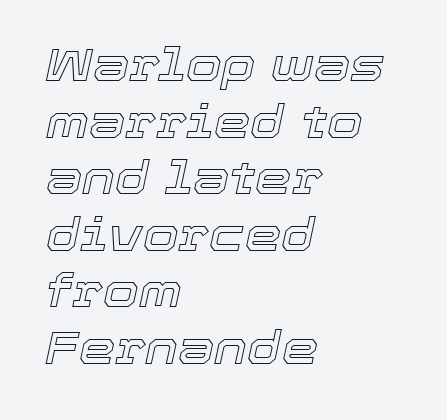
{"italic": "yes", "lean": "right", "slant_degrees": 12, "width": "normal", "x_height": "medium", "monospaced": "no", "underline": "no", "align": "left", "line_spacing_ratio": 1.23, "letter_spacing": "normal", "letter_spacing_em": 0.0, "glyph_px": 46}
